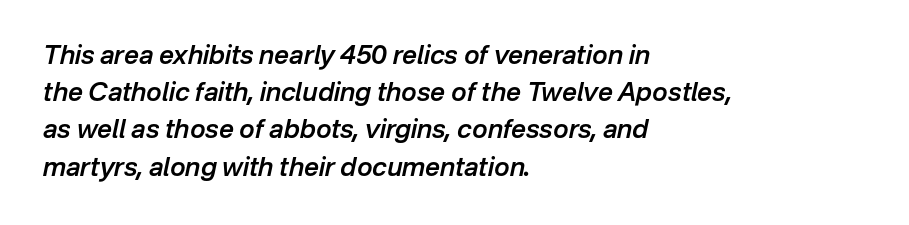
The compositor pushed each line to the left boundary. Interline gaps are of average width in this sample. The passage shown leans; its letterforms are oblique. The baseline area is clear. In terms of weight, the rendering is demibold, just under bold. This sample uses plain, unmodified letter spacing.
